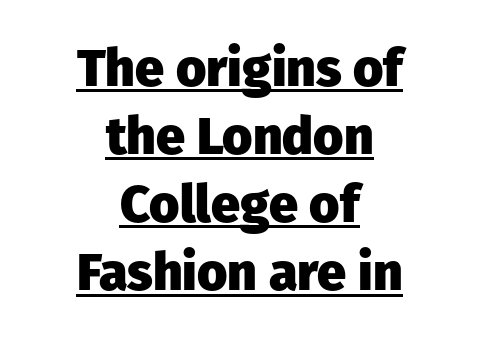
Q: Is the text bold? A: Yes.
Q: Is the text italic (slanted)? A: No, it is upright.
Q: Is the typeface a serif or a sans-serif typeface? A: Sans-serif.
Q: Is the text underlined? A: Yes.
Q: How is the paragraph aligned? A: Centered.
Q: Is the spacing between letters normal or unusually wide? A: Normal.
Q: Is the spacing between lines tight, normal or loose? A: Normal.
Q: Width (condensed, normal, or wide)? A: Normal.
Q: Stroke contrast? A: Low.
Q: x-height? A: Medium.
Q: Monospaced? A: No.
